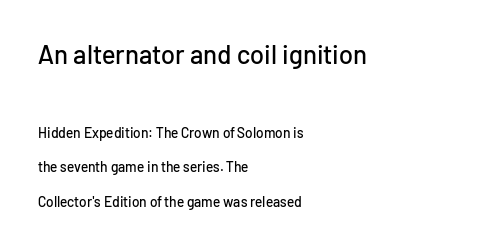
{"italic": "no", "underline": "no", "align": "left", "line_spacing": "loose", "line_spacing_ratio": 2.49, "letter_spacing": "normal", "letter_spacing_em": 0.0, "larger_block": "first", "size_ratio": 1.86, "glyph_px": 26}
